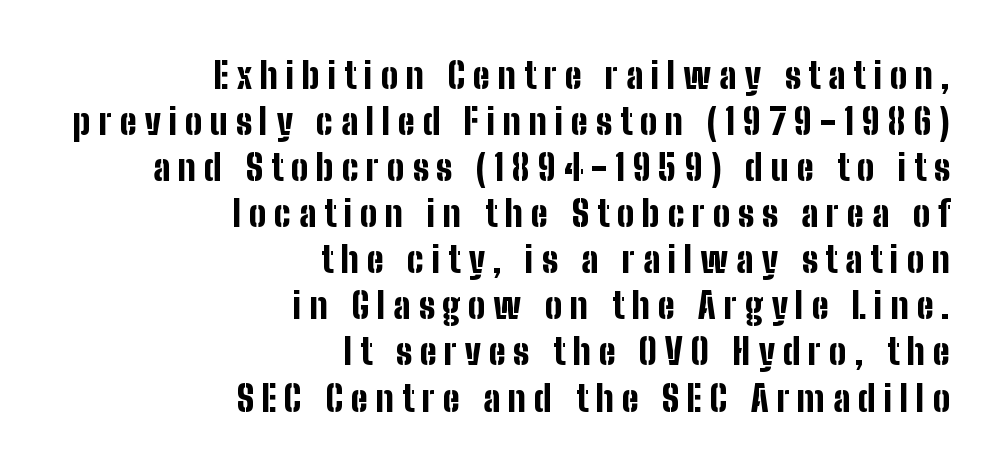
{"serif": "no", "italic": "no", "bold": "yes", "weight": "bold", "width": "condensed", "stroke_contrast": "low", "x_height": "medium", "monospaced": "no", "underline": "no", "align": "right", "line_spacing": "normal", "line_spacing_ratio": 1.28, "letter_spacing": "wide", "letter_spacing_em": 0.22, "glyph_px": 36}
